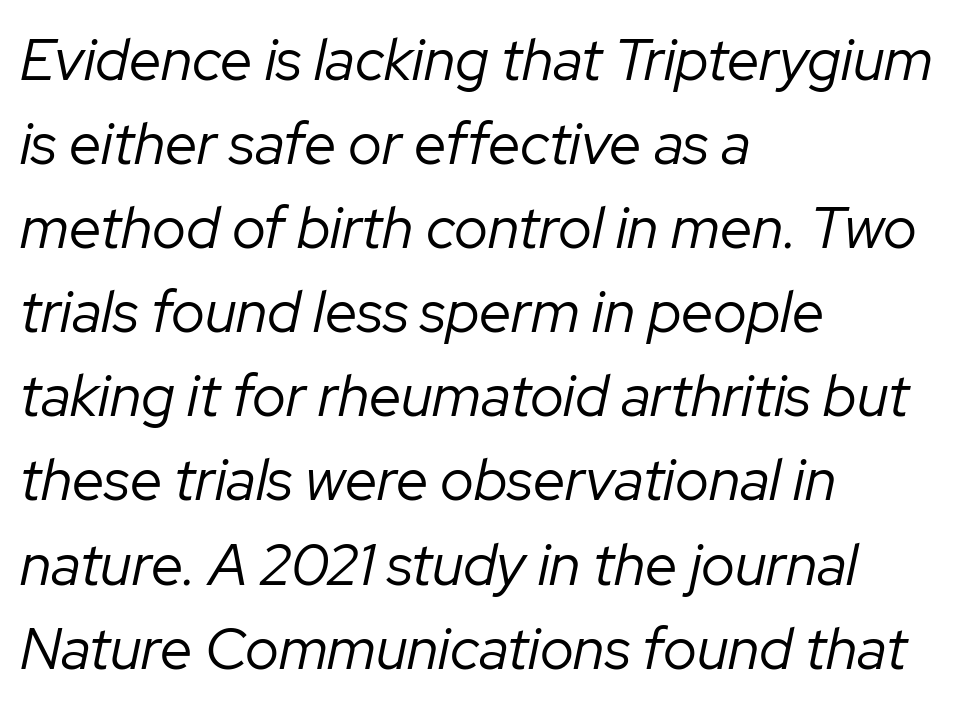
{"italic": "yes", "lean": "right", "slant_degrees": 12, "bold": "no", "weight": "regular", "width": "normal", "stroke_contrast": "low", "x_height": "medium", "monospaced": "no", "underline": "no", "align": "left", "line_spacing": "normal", "line_spacing_ratio": 1.45, "letter_spacing": "normal", "letter_spacing_em": 0.0, "glyph_px": 58}
